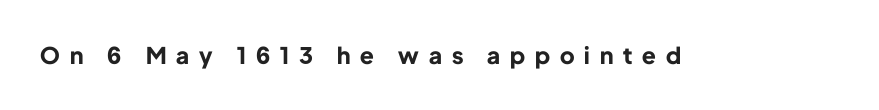
{"italic": "no", "bold": "yes", "underline": "no", "letter_spacing": "wide", "letter_spacing_em": 0.43, "glyph_px": 23}
